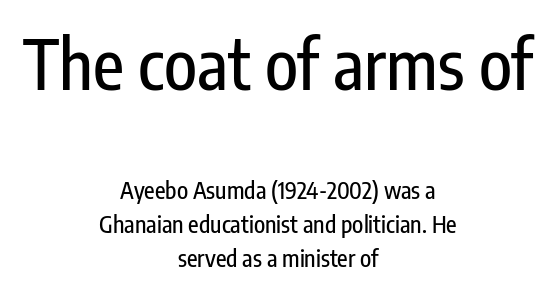
The image shows 68 px condensed sans-serif type, upright; set centered, normal line spacing (1.49x), normal letter spacing, not underlined; the first (top) block is 2.96x larger; low stroke contrast and a medium x-height.
